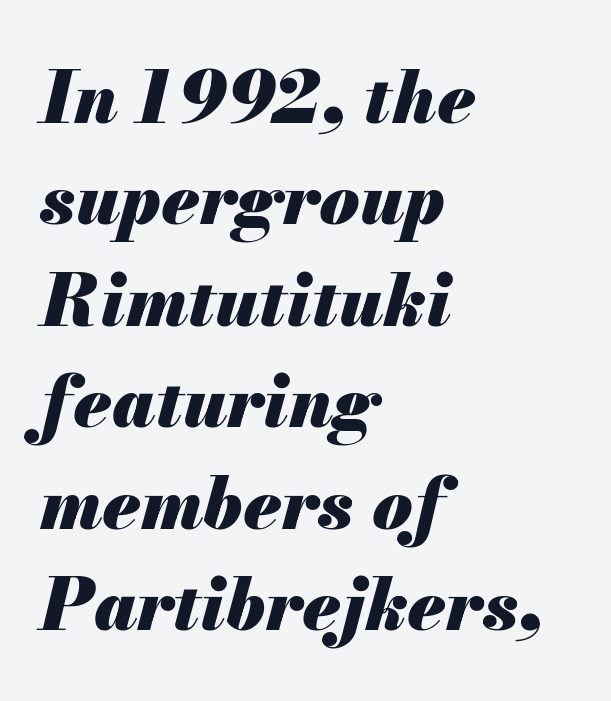
{"italic": "yes", "lean": "right", "slant_degrees": 13, "bold": "yes", "weight": "heavy", "width": "normal", "stroke_contrast": "medium", "x_height": "small", "monospaced": "no", "underline": "no", "align": "left", "line_spacing": "normal", "line_spacing_ratio": 1.39, "letter_spacing": "normal", "letter_spacing_em": 0.0, "glyph_px": 73}
